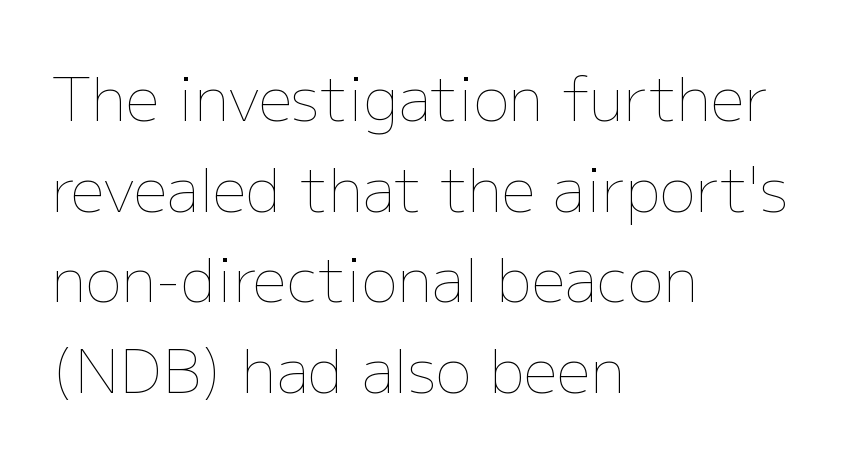
Q: Is the text bold? A: No.
Q: Is the text italic (slanted)? A: No, it is upright.
Q: Is the text underlined? A: No.
Q: How is the paragraph aligned? A: Left-aligned.
Q: Is the spacing between letters normal or unusually wide? A: Normal.
Q: Is the spacing between lines tight, normal or loose? A: Normal.
Q: Width (condensed, normal, or wide)? A: Normal.
Q: Stroke contrast? A: Low.
Q: x-height? A: Medium.
Q: Monospaced? A: No.
